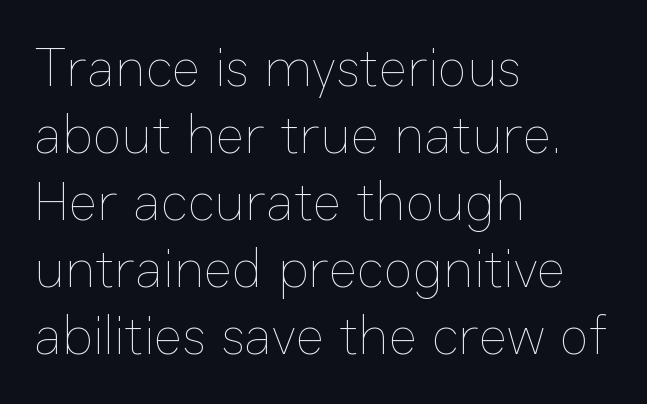
Q: Is the text bold? A: No.
Q: Is the text italic (slanted)? A: No, it is upright.
Q: Is the text underlined? A: No.
Q: How is the paragraph aligned? A: Left-aligned.
Q: Is the spacing between letters normal or unusually wide? A: Normal.
Q: Width (condensed, normal, or wide)? A: Normal.
Q: Stroke contrast? A: Low.
Q: x-height? A: Medium.
Q: Monospaced? A: No.
